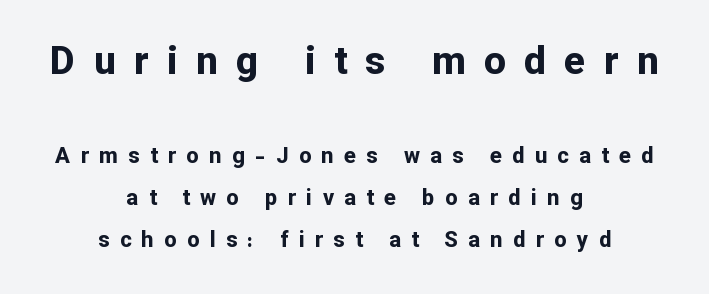
Q: Is the text bold? A: Yes.
Q: Is the text italic (slanted)? A: No, it is upright.
Q: Is the typeface a serif or a sans-serif typeface? A: Sans-serif.
Q: Is the text underlined? A: No.
Q: How is the paragraph aligned? A: Centered.
Q: Is the spacing between letters normal or unusually wide? A: Unusually wide.
Q: Is the spacing between lines tight, normal or loose? A: Loose.
Q: Which block of text is set in a larger size, the first (top) or the second (bottom)? A: The first (top) one.
Q: Width (condensed, normal, or wide)? A: Normal.
Q: Stroke contrast? A: Low.
Q: x-height? A: Medium.
Q: Monospaced? A: No.
